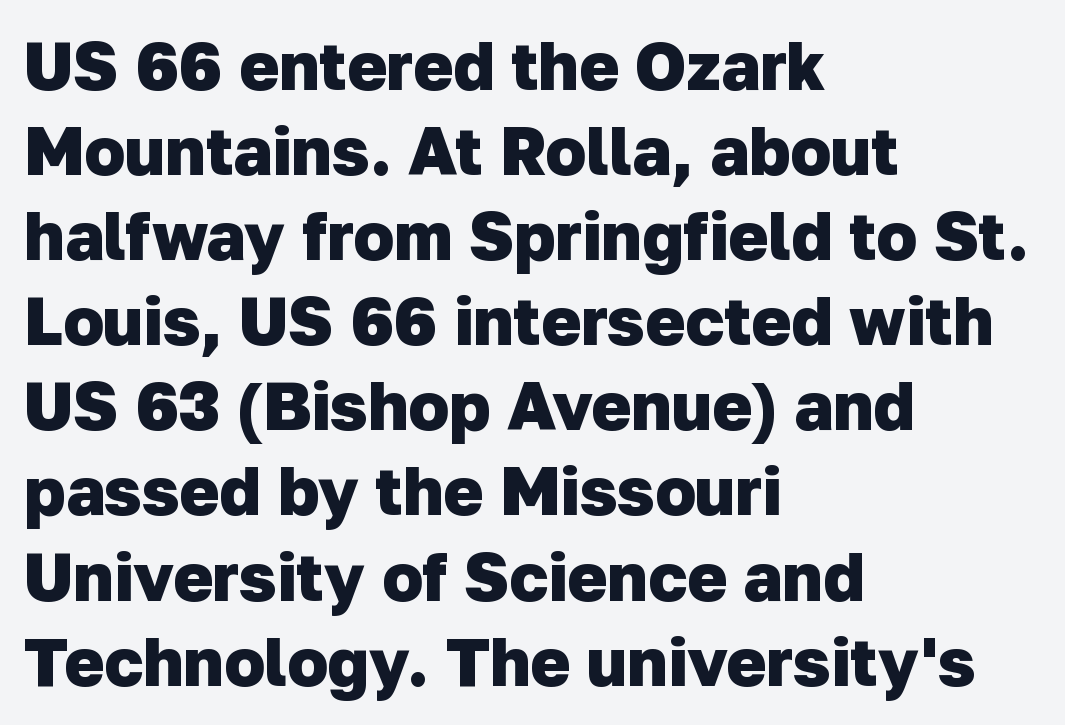
The image shows 67 px heavy sans-serif type; set left-aligned, normal line spacing (1.27x), normal letter spacing, not underlined; low stroke contrast and a medium x-height.
